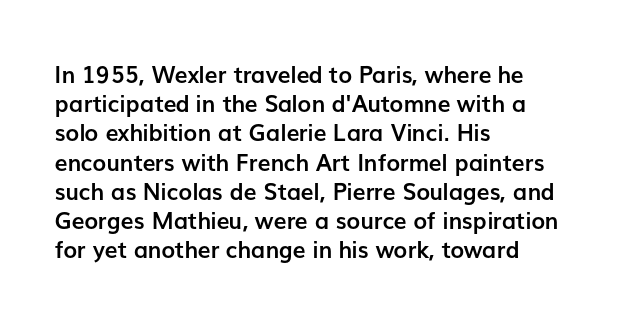
The image shows 23 px bold type, upright; set left-aligned, normal line spacing (1.27x), normal letter spacing, not underlined.
